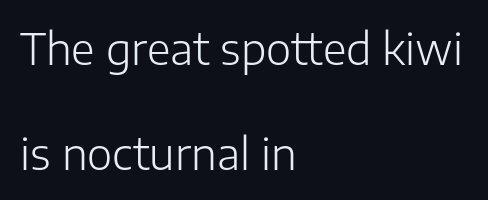
The image shows 43 px light sans-serif type, upright; set left-aligned, loose line spacing (2.44x), normal letter spacing, not underlined; low stroke contrast and a medium x-height.
